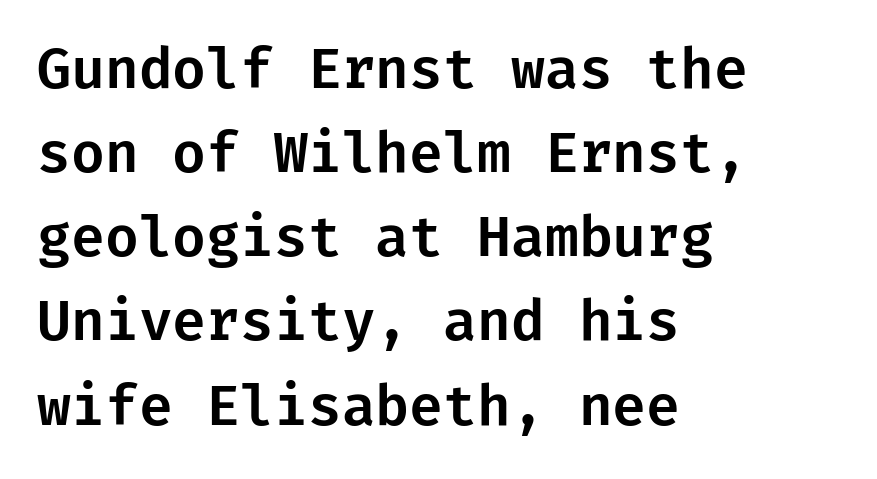
Do the letters lean? They stand straight. This sample is left-justified, so line endings fall wherever the words run out. Classification — sans serif. Each row of text sits above clean, open space.
